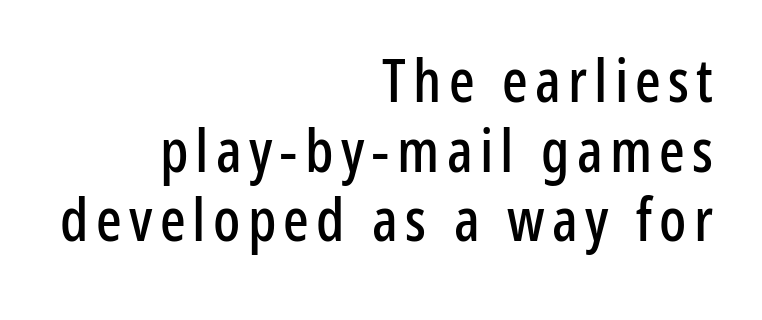
{"serif": "no", "italic": "no", "width": "condensed", "stroke_contrast": "low", "x_height": "medium", "monospaced": "no", "underline": "no", "align": "right", "line_spacing_ratio": 1.16, "glyph_px": 60}
